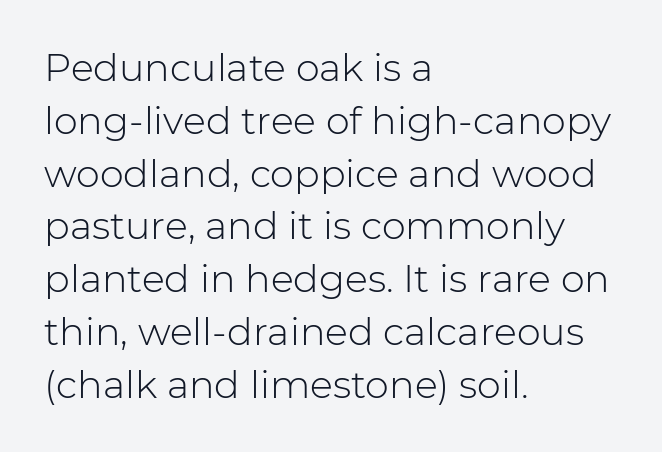
These lines were composed using upright roman letters. Does the type have serifs? No, each stem ends abruptly. Does extra space separate the letters? No, they use regular spacing. The rendering uses a moderate line-height, typical for paragraphs. Underlining? Definitely not there. The weight would be labelled regular, book, light, or lighter still.
